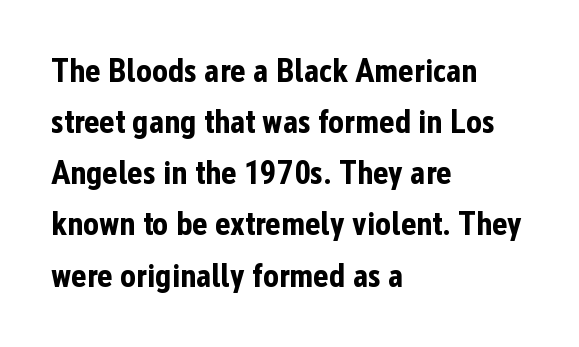
{"serif": "no", "italic": "no", "bold": "yes", "weight": "bold", "width": "condensed", "stroke_contrast": "low", "x_height": "medium", "monospaced": "no", "underline": "no", "align": "left", "line_spacing": "normal", "line_spacing_ratio": 1.55, "letter_spacing": "normal", "letter_spacing_em": 0.0, "glyph_px": 33}
